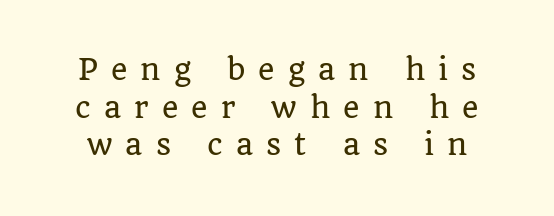
{"serif": "yes", "italic": "no", "width": "normal", "stroke_contrast": "low", "x_height": "large", "monospaced": "no", "underline": "no", "line_spacing": "normal", "line_spacing_ratio": 1.34, "letter_spacing": "wide", "letter_spacing_em": 0.47, "glyph_px": 28}
